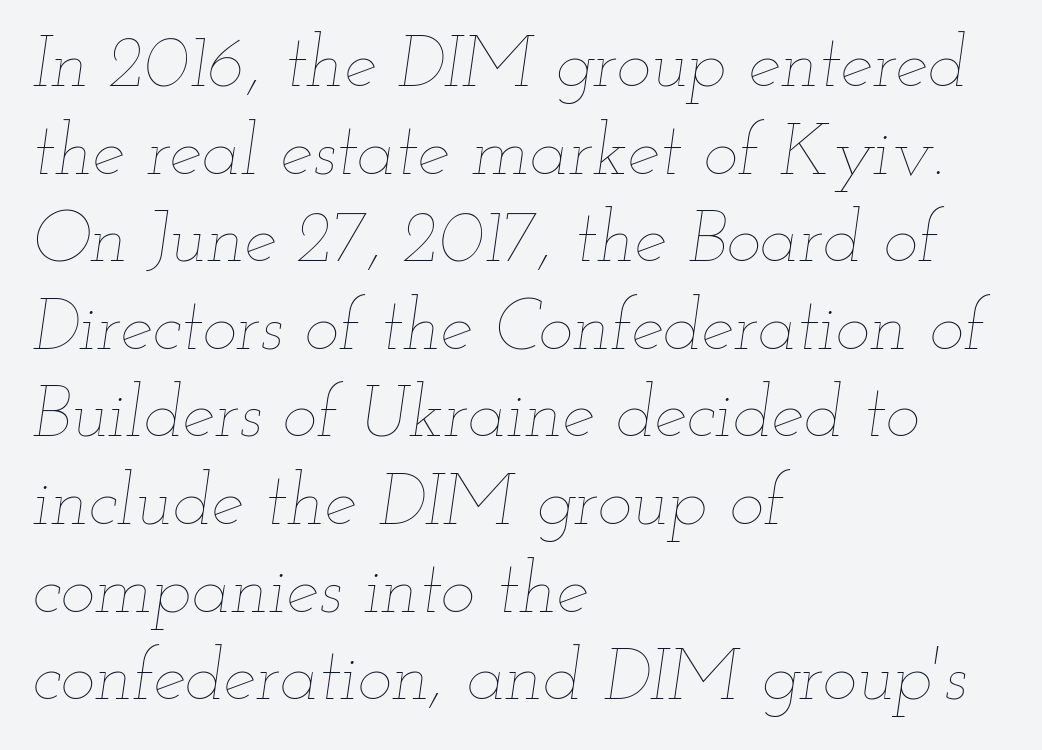
Q: Is the text bold? A: No.
Q: Is the text italic (slanted)? A: Yes, it leans right by about 12 degrees.
Q: Is the text underlined? A: No.
Q: How is the paragraph aligned? A: Left-aligned.
Q: Is the spacing between letters normal or unusually wide? A: Normal.
Q: Width (condensed, normal, or wide)? A: Wide.
Q: Stroke contrast? A: Low.
Q: x-height? A: Small.
Q: Monospaced? A: No.
